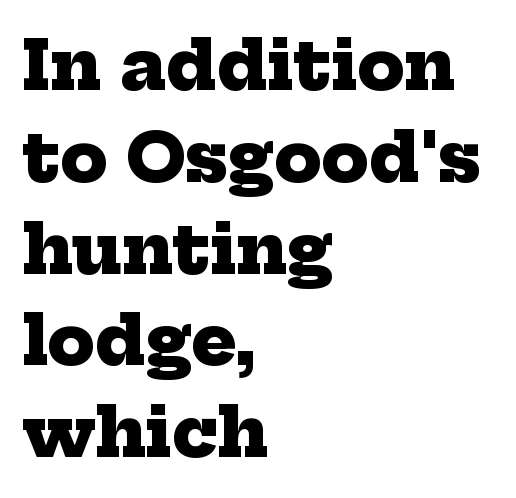
Q: Is the text bold? A: Yes.
Q: Is the typeface a serif or a sans-serif typeface? A: Serif.
Q: Is the text underlined? A: No.
Q: How is the paragraph aligned? A: Left-aligned.
Q: Is the spacing between letters normal or unusually wide? A: Normal.
Q: Is the spacing between lines tight, normal or loose? A: Normal.
Q: Width (condensed, normal, or wide)? A: Normal.
Q: Stroke contrast? A: Low.
Q: x-height? A: Medium.
Q: Monospaced? A: No.
